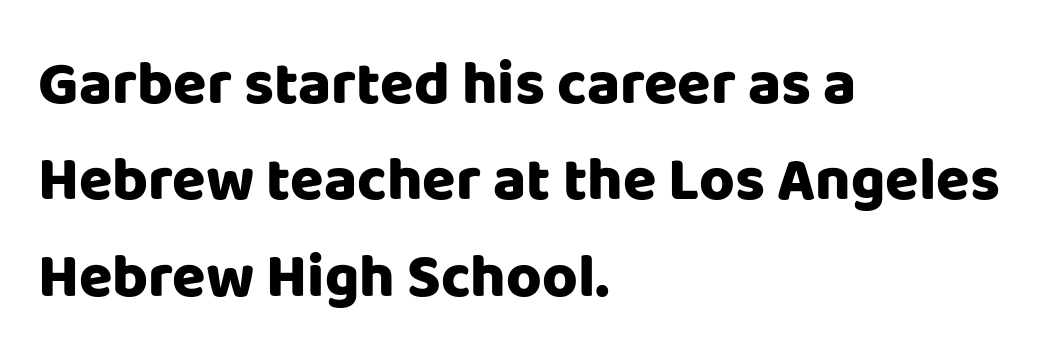
Q: Is the text bold? A: Yes.
Q: Is the text italic (slanted)? A: No, it is upright.
Q: Is the typeface a serif or a sans-serif typeface? A: Sans-serif.
Q: Is the text underlined? A: No.
Q: How is the paragraph aligned? A: Left-aligned.
Q: Is the spacing between letters normal or unusually wide? A: Normal.
Q: Is the spacing between lines tight, normal or loose? A: Normal.
Q: Width (condensed, normal, or wide)? A: Normal.
Q: Stroke contrast? A: Low.
Q: x-height? A: Large.
Q: Monospaced? A: No.
